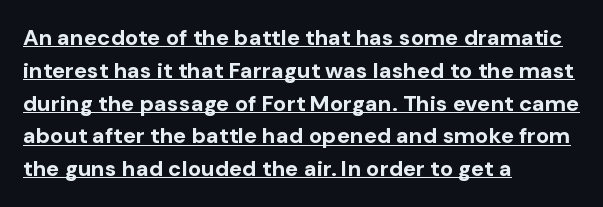
{"italic": "no", "bold": "yes", "underline": "yes", "align": "left", "line_spacing": "normal", "line_spacing_ratio": 1.49, "letter_spacing": "normal", "letter_spacing_em": 0.0, "glyph_px": 22}
